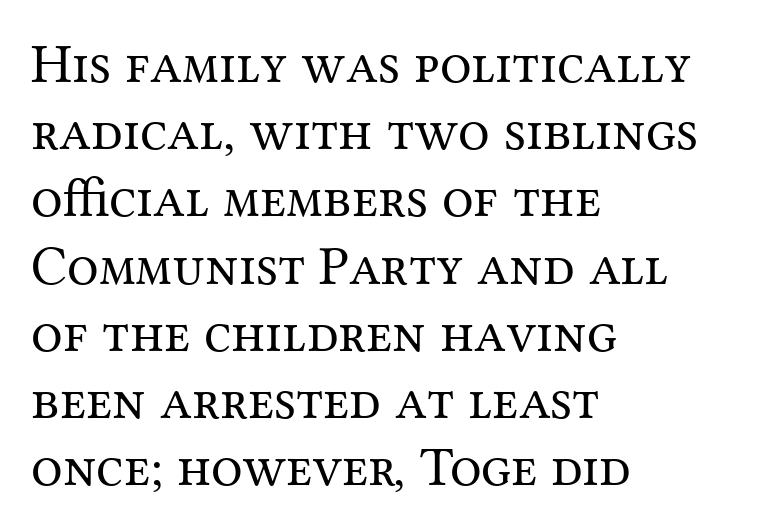
{"serif": "yes", "italic": "no", "bold": "no", "weight": "regular", "width": "normal", "stroke_contrast": "medium", "x_height": "medium", "monospaced": "no", "underline": "no", "align": "left", "line_spacing_ratio": 1.2, "letter_spacing": "normal", "letter_spacing_em": 0.0, "glyph_px": 56}
